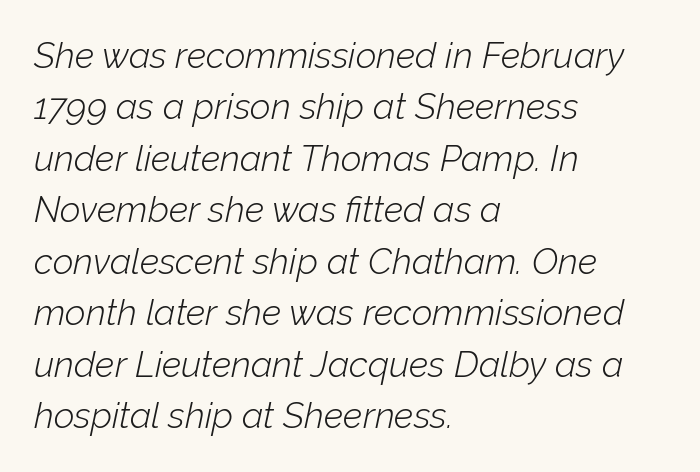
{"italic": "yes", "lean": "right", "slant_degrees": 12, "bold": "no", "weight": "light", "width": "normal", "stroke_contrast": "low", "x_height": "medium", "monospaced": "no", "underline": "no", "align": "left", "line_spacing": "normal", "line_spacing_ratio": 1.43, "letter_spacing": "normal", "letter_spacing_em": 0.0, "glyph_px": 36}
